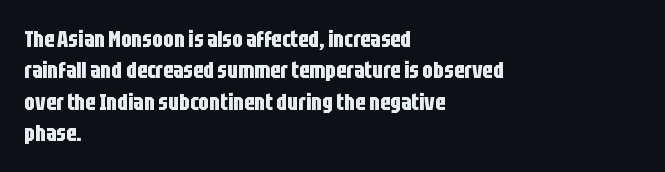
The image shows 23 px bold type, upright; set left-aligned, normal line spacing (1.36x), normal letter spacing, not underlined.
